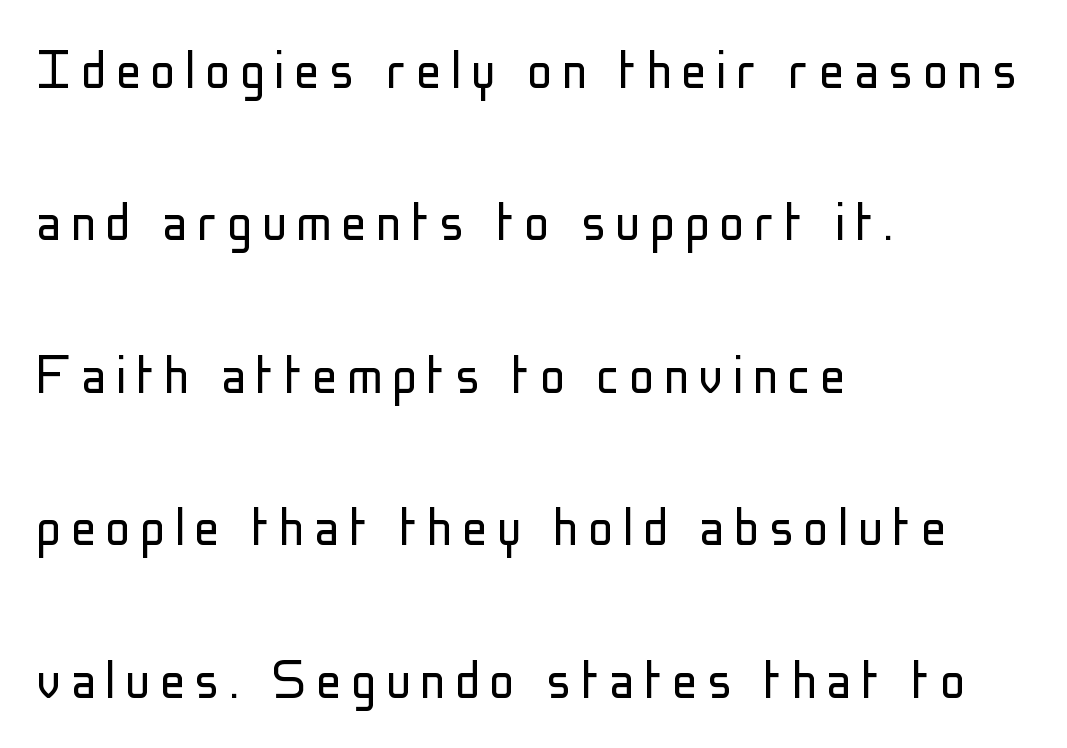
The image shows 63 px light, condensed sans-serif type, upright; set left-aligned, loose line spacing (2.42x), not underlined; low stroke contrast and a medium x-height.
